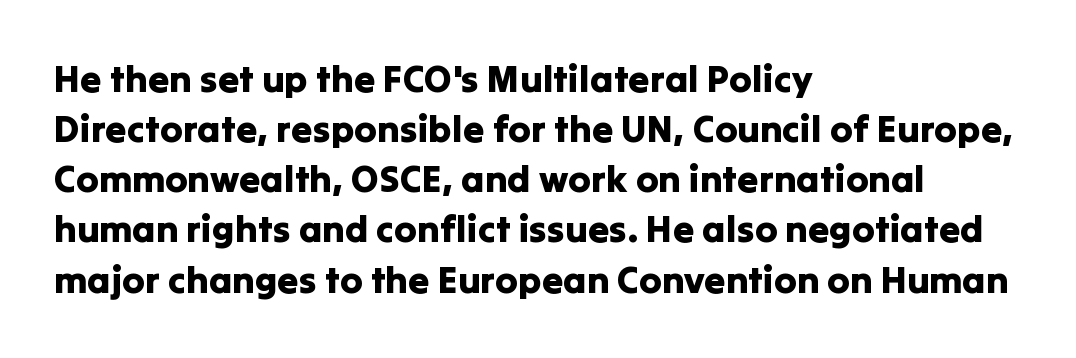
Q: Is the text italic (slanted)? A: No, it is upright.
Q: Is the typeface a serif or a sans-serif typeface? A: Sans-serif.
Q: Is the text underlined? A: No.
Q: How is the paragraph aligned? A: Left-aligned.
Q: Is the spacing between letters normal or unusually wide? A: Normal.
Q: Is the spacing between lines tight, normal or loose? A: Normal.
Q: Width (condensed, normal, or wide)? A: Normal.
Q: Stroke contrast? A: Low.
Q: x-height? A: Medium.
Q: Monospaced? A: No.
